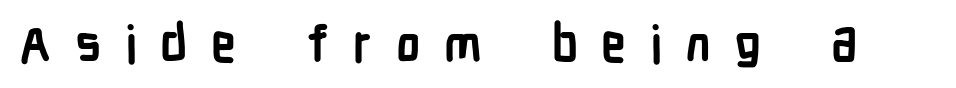
{"serif": "no", "italic": "no", "bold": "yes", "weight": "semibold", "width": "condensed", "stroke_contrast": "low", "x_height": "medium", "monospaced": "no", "underline": "no", "letter_spacing": "wide", "letter_spacing_em": 0.47, "glyph_px": 50}
